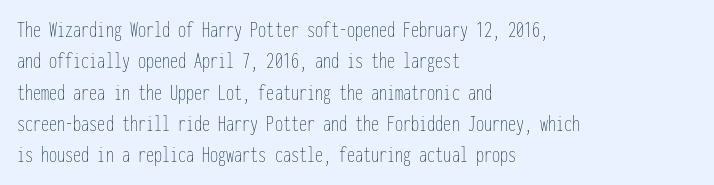
The image shows 23 px text type, upright; set left-aligned, normal line spacing (1.36x), normal letter spacing, not underlined.
